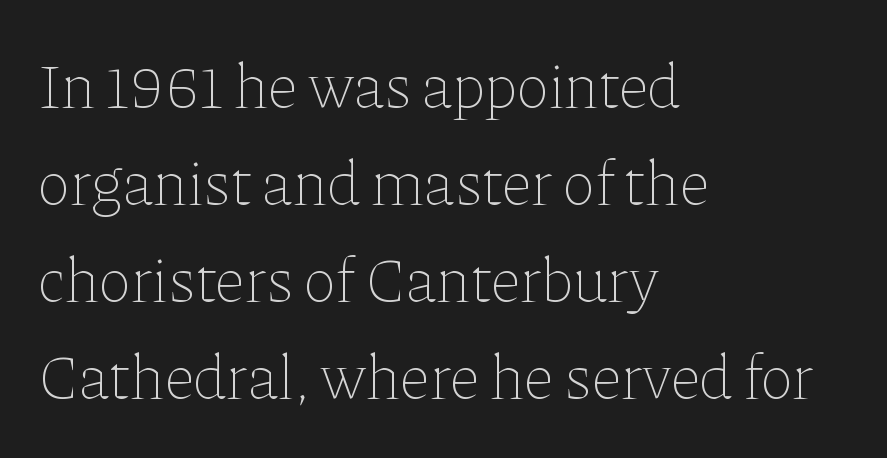
A typesetter would call this leading conventional body-copy spacing. The letters sit at their default tracking, neither squeezed nor spread. Rendered with straight, roman letterforms. This rendering uses left alignment, leaving the right contour irregular.
